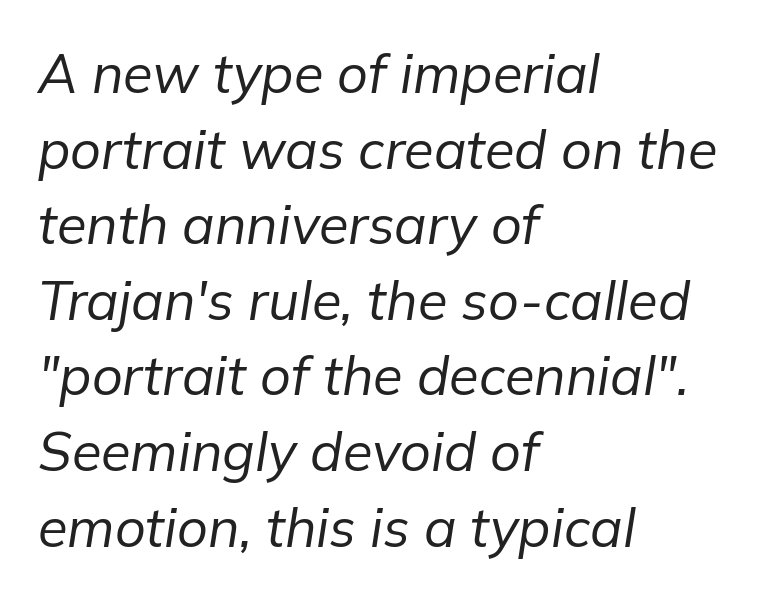
Does the copy run flush right? No — it runs flush left. Honestly, the row spacing looks completely unremarkable. Caption: standard tracking, unaltered. The rendering uses natural spacing where letterforms have individual widths. Quick note: italic.
